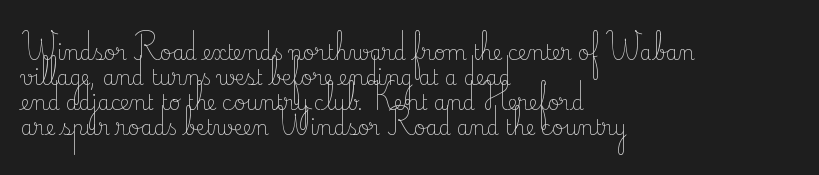
Q: Is the text bold? A: No.
Q: Is the text italic (slanted)? A: No, it is upright.
Q: Is the text underlined? A: No.
Q: How is the paragraph aligned? A: Left-aligned.
Q: Is the spacing between letters normal or unusually wide? A: Normal.
Q: Is the spacing between lines tight, normal or loose? A: Normal.
